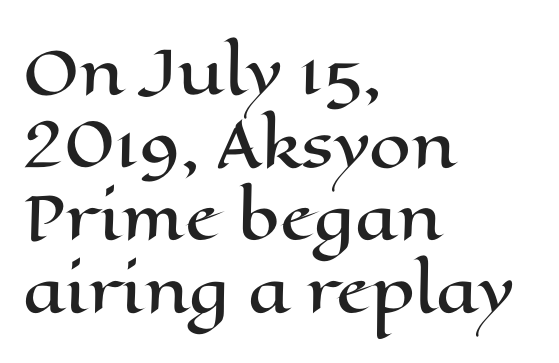
The image shows 60 px wide type, upright; set left-aligned, line spacing 1.21x, normal letter spacing, not underlined; high stroke contrast and a medium x-height.
